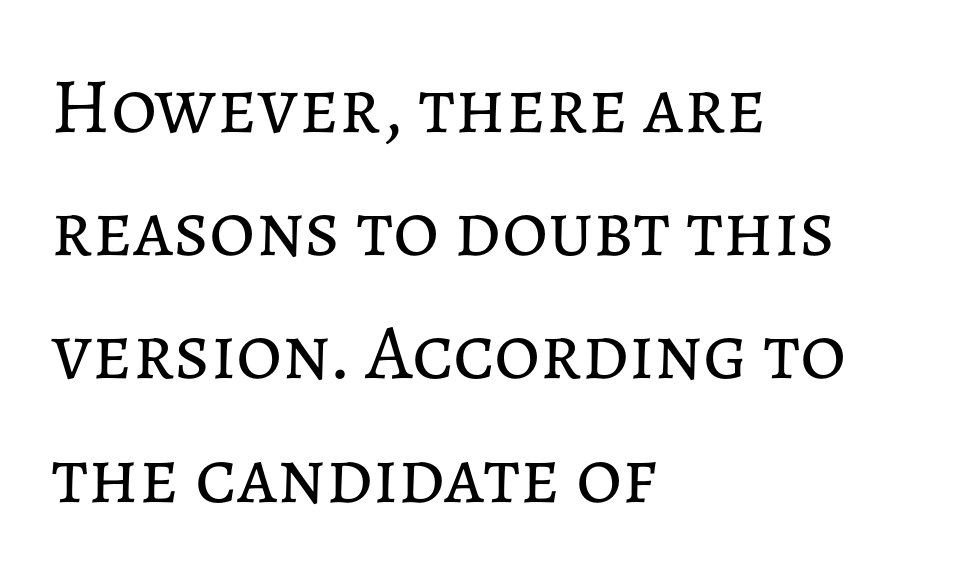
{"italic": "no", "bold": "no", "weight": "regular", "width": "normal", "stroke_contrast": "low", "x_height": "medium", "monospaced": "no", "underline": "no", "align": "left", "line_spacing": "normal", "line_spacing_ratio": 1.56, "letter_spacing": "normal", "letter_spacing_em": 0.0, "glyph_px": 79}
